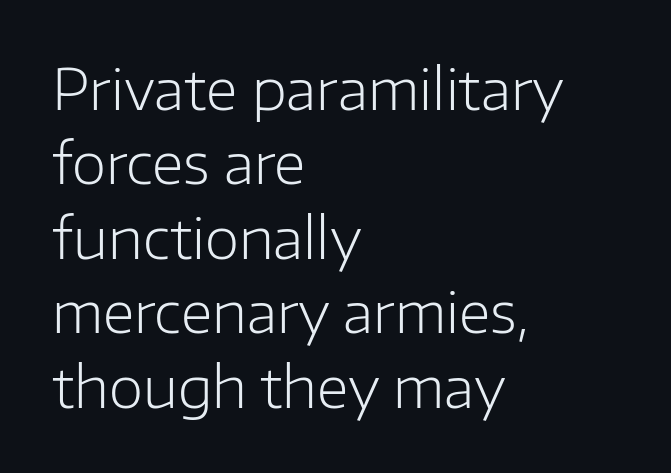
Horizontal alignment here is leftward, the default for most running prose. Compared with typical body copy, the letter spacing here is the same. Does the type have serifs? No, each stem ends abruptly. Note the varied advance widths — an 'i' is clearly narrower than an 'm'. The vertical gap from one line to the next is medium.
